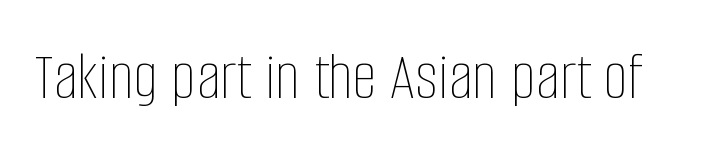
The image shows 69 px thin, condensed type, upright; set normal letter spacing, not underlined; low stroke contrast and a large x-height.
